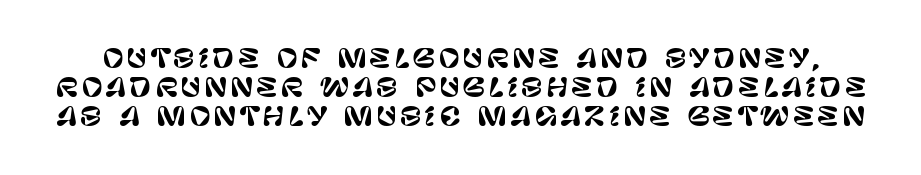
Q: Is the text italic (slanted)? A: Yes.
Q: Is the text underlined? A: No.
Q: Is the spacing between lines tight, normal or loose? A: Tight.
